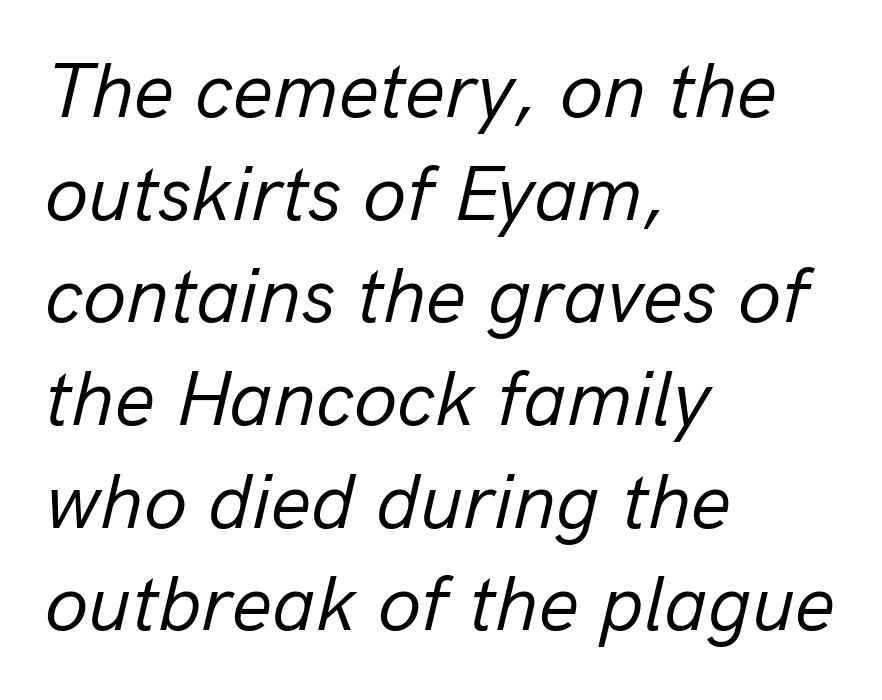
Line spacing here is normal. Clear beneath every line of the passage. The gaps between neighbouring characters are ordinary and unremarkable. Typeset ragged right — the left edge is the straight one.
